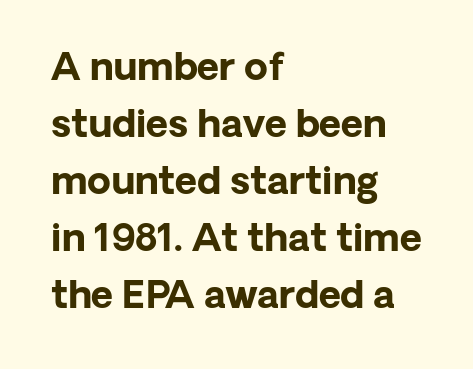
{"serif": "no", "italic": "no", "bold": "yes", "weight": "bold", "width": "normal", "stroke_contrast": "low", "x_height": "medium", "monospaced": "no", "underline": "no", "align": "left", "line_spacing": "normal", "line_spacing_ratio": 1.5, "letter_spacing": "normal", "letter_spacing_em": 0.0, "glyph_px": 38}
